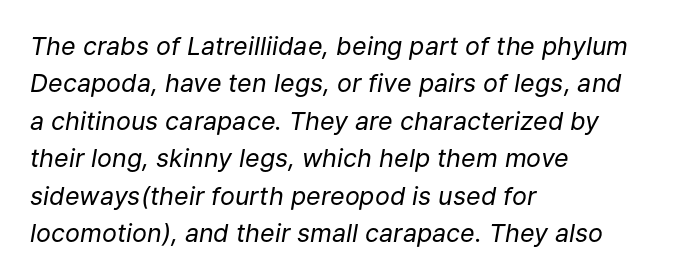
Q: Is the text bold? A: No.
Q: Is the text italic (slanted)? A: Yes, it leans right by about 9 degrees.
Q: Is the text underlined? A: No.
Q: How is the paragraph aligned? A: Left-aligned.
Q: Is the spacing between letters normal or unusually wide? A: Normal.
Q: Is the spacing between lines tight, normal or loose? A: Normal.
